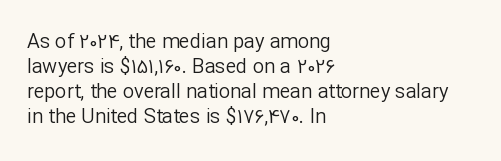
{"italic": "no", "bold": "no", "underline": "no", "align": "left", "line_spacing": "normal", "line_spacing_ratio": 1.25, "letter_spacing": "normal", "letter_spacing_em": 0.0, "glyph_px": 20}
